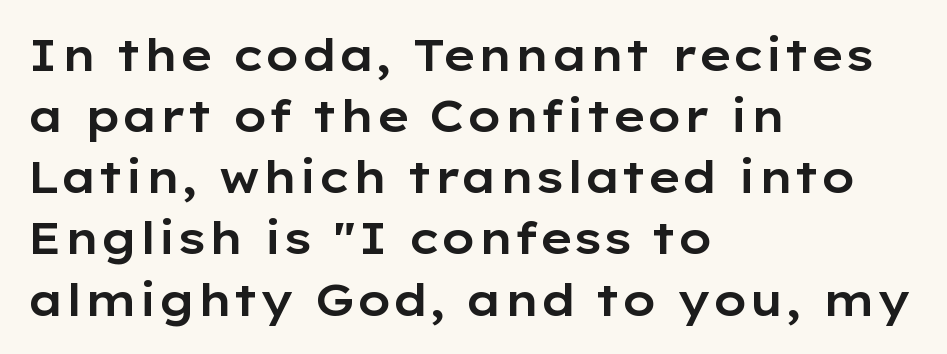
The rendering uses a moderate line-height, typical for paragraphs. Characters remain perfectly vertical along every line. The passage is arranged the way most books set body copy — flush left. Words appear dense and cohesive because spacing is normal.
